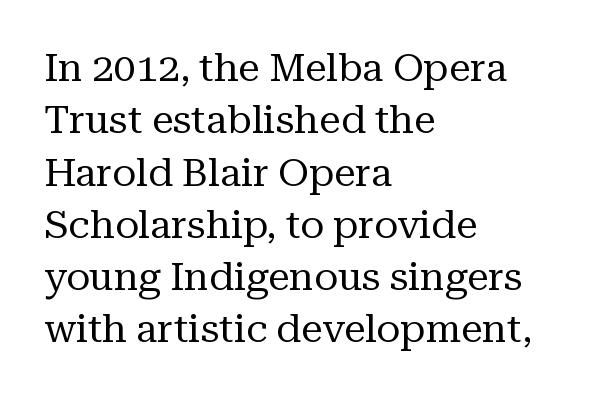
The image shows 39 px regular-weight serif type, upright; set left-aligned, normal line spacing (1.34x), normal letter spacing, not underlined; medium stroke contrast and a medium x-height.
